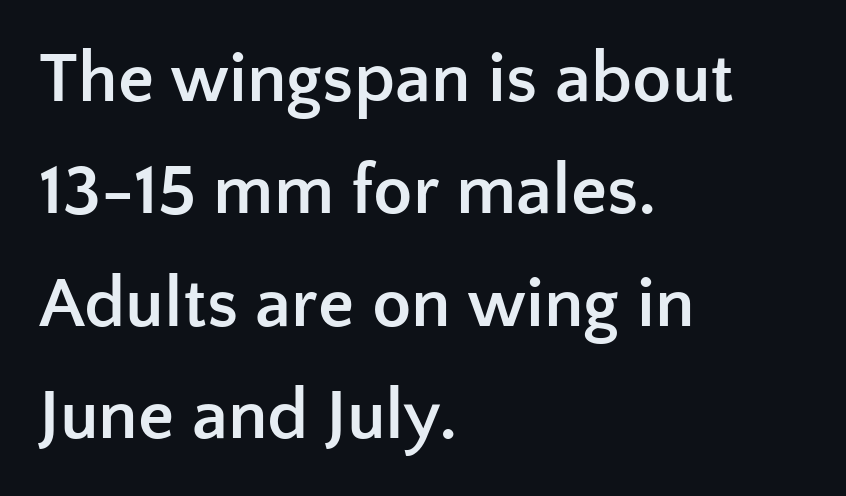
The image shows 72 px semibold sans-serif type, upright; set left-aligned, normal line spacing (1.56x), normal letter spacing, not underlined; low stroke contrast and a medium x-height.
